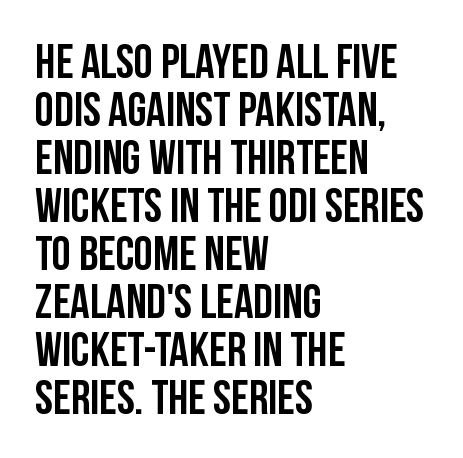
Q: Is the text italic (slanted)? A: No, it is upright.
Q: Is the typeface a serif or a sans-serif typeface? A: Sans-serif.
Q: Is the text underlined? A: No.
Q: How is the paragraph aligned? A: Left-aligned.
Q: Is the spacing between letters normal or unusually wide? A: Normal.
Q: Is the spacing between lines tight, normal or loose? A: Tight.
Q: Width (condensed, normal, or wide)? A: Condensed.
Q: Stroke contrast? A: Low.
Q: x-height? A: Large.
Q: Monospaced? A: No.
